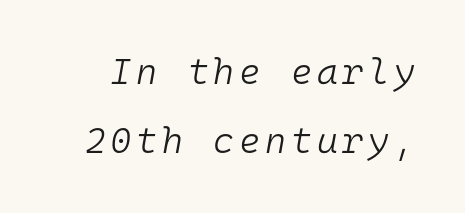
{"italic": "yes", "lean": "right", "slant_degrees": 10, "bold": "no", "weight": "light", "width": "normal", "stroke_contrast": "low", "x_height": "medium", "monospaced": "yes", "underline": "no", "line_spacing": "loose", "line_spacing_ratio": 1.92, "glyph_px": 36}
